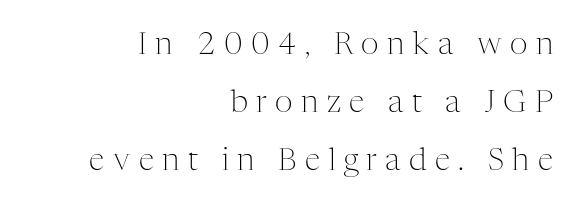
The image shows 31 px light serif type, upright; set right-aligned, line spacing 1.87x, unusually wide letter spacing (+0.27 em), not underlined; medium stroke contrast and a medium x-height.
